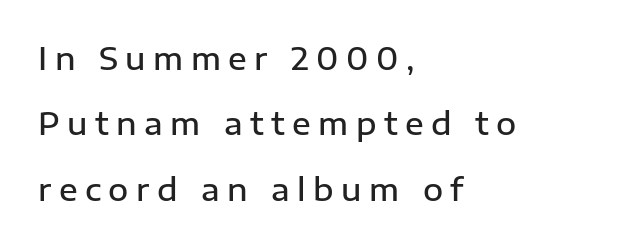
The image shows 31 px semibold sans-serif type, upright; set left-aligned, loose line spacing (2.11x), unusually wide letter spacing (+0.24 em), not underlined; low stroke contrast and a medium x-height.
